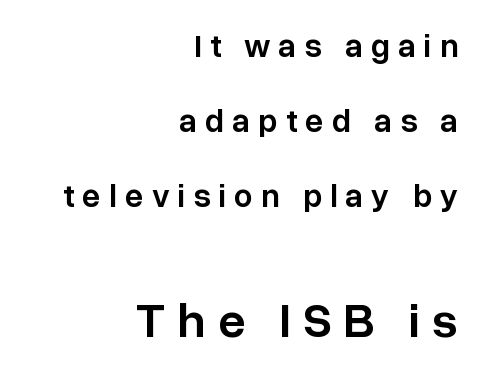
The image shows 49 px semibold sans-serif type, upright; set right-aligned, loose line spacing (2.27x), unusually wide letter spacing (+0.25 em), not underlined; the second (bottom) block is 1.48x larger; low stroke contrast and a medium x-height.
